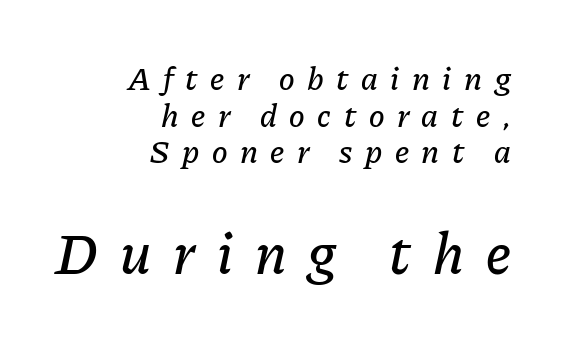
Q: Is the text italic (slanted)? A: Yes, it leans right by about 11 degrees.
Q: Is the text underlined? A: No.
Q: How is the paragraph aligned? A: Right-aligned.
Q: Is the spacing between letters normal or unusually wide? A: Unusually wide.
Q: Is the spacing between lines tight, normal or loose? A: Tight.
Q: Which block of text is set in a larger size, the first (top) or the second (bottom)? A: The second (bottom) one.
Q: Width (condensed, normal, or wide)? A: Normal.
Q: Stroke contrast? A: Low.
Q: x-height? A: Medium.
Q: Monospaced? A: No.
